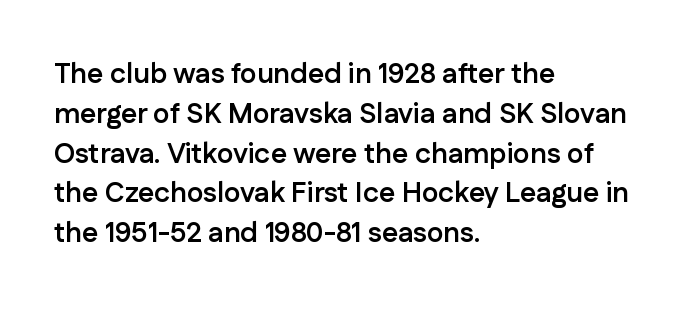
The image shows 28 px semibold sans-serif type, upright; set left-aligned, normal line spacing (1.42x), normal letter spacing, not underlined; low stroke contrast and a medium x-height.
